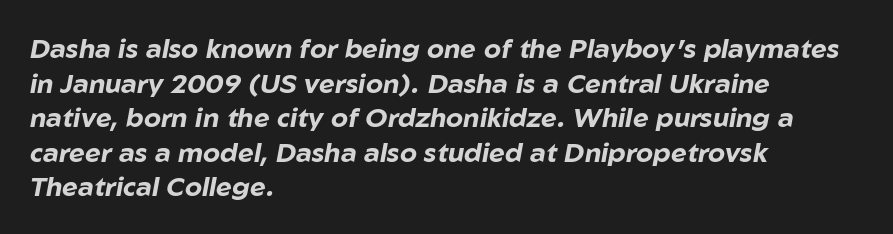
{"italic": "yes", "lean": "right", "slant_degrees": 10, "bold": "yes", "underline": "no", "align": "left", "line_spacing": "normal", "line_spacing_ratio": 1.28, "letter_spacing": "normal", "letter_spacing_em": 0.0, "glyph_px": 27}
